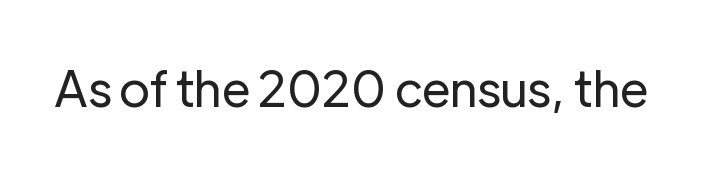
Q: Is the text bold? A: No.
Q: Is the text italic (slanted)? A: No, it is upright.
Q: Is the typeface a serif or a sans-serif typeface? A: Sans-serif.
Q: Is the text underlined? A: No.
Q: Is the spacing between letters normal or unusually wide? A: Normal.
Q: Width (condensed, normal, or wide)? A: Normal.
Q: Stroke contrast? A: Low.
Q: x-height? A: Medium.
Q: Monospaced? A: No.
